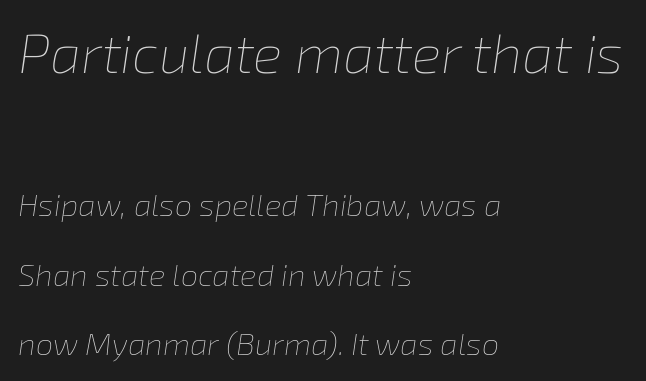
{"italic": "yes", "lean": "right", "slant_degrees": 8, "bold": "no", "weight": "thin", "width": "normal", "stroke_contrast": "low", "x_height": "medium", "monospaced": "no", "underline": "no", "align": "left", "line_spacing": "loose", "line_spacing_ratio": 2.24, "letter_spacing": "normal", "letter_spacing_em": 0.0, "larger_block": "first", "size_ratio": 1.77, "glyph_px": 55}
